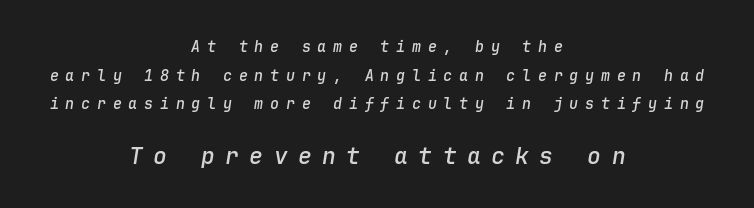
{"italic": "yes", "lean": "right", "slant_degrees": 9, "bold": "semi", "underline": "no", "align": "center", "line_spacing": "loose", "line_spacing_ratio": 1.91, "letter_spacing": "wide", "letter_spacing_em": 0.45, "larger_block": "second", "size_ratio": 1.53, "glyph_px": 23}
